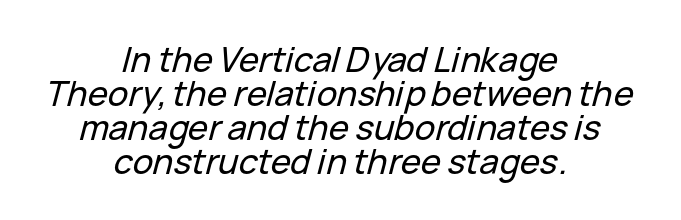
The image shows 34 px text type, italic (leaning right); set centered, tight line spacing (1.0x), normal letter spacing, not underlined; low stroke contrast and a medium x-height.
